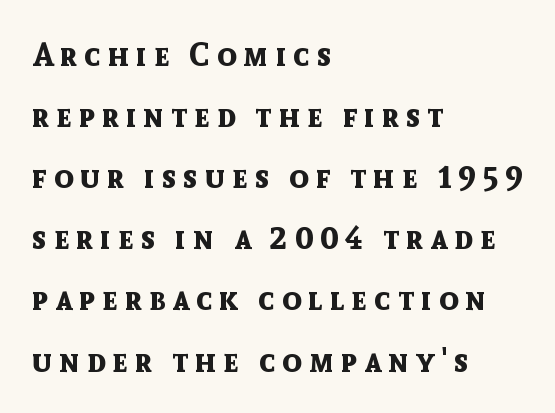
{"serif": "no", "italic": "no", "bold": "yes", "weight": "bold", "width": "normal", "x_height": "medium", "monospaced": "no", "underline": "no", "align": "left", "line_spacing": "loose", "line_spacing_ratio": 1.91, "letter_spacing": "wide", "letter_spacing_em": 0.22, "glyph_px": 32}
